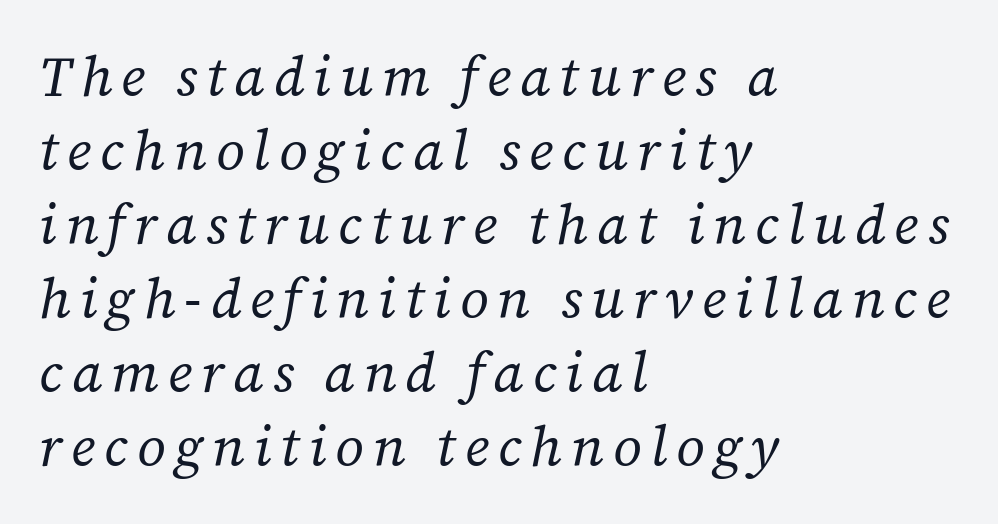
The passage shown is typed in a proportional face where columns would drift. Think standard paragraph weight, or any step lighter than that. Does the leading feel generous? No, just average. The gap between lines stays unmarked. Which margin do the lines hug? The left one — the right edge is uneven.
